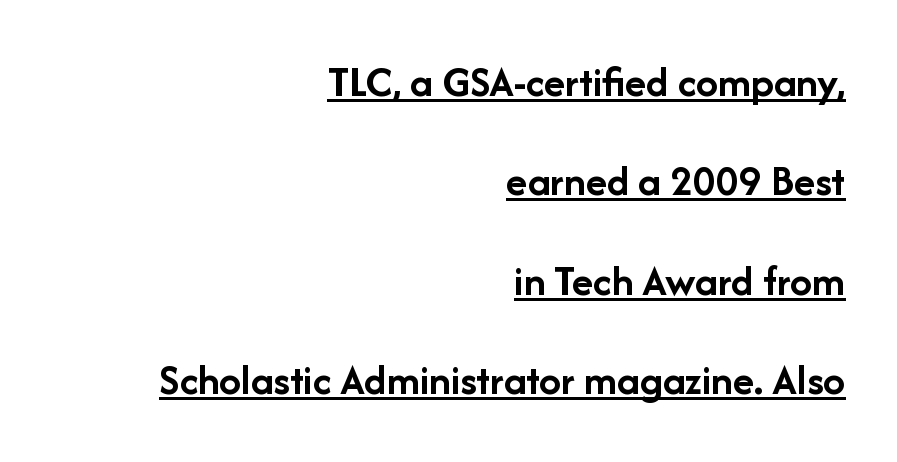
Q: Is the text bold? A: Yes.
Q: Is the text italic (slanted)? A: No, it is upright.
Q: Is the typeface a serif or a sans-serif typeface? A: Sans-serif.
Q: Is the text underlined? A: Yes.
Q: How is the paragraph aligned? A: Right-aligned.
Q: Is the spacing between letters normal or unusually wide? A: Normal.
Q: Is the spacing between lines tight, normal or loose? A: Loose.
Q: Width (condensed, normal, or wide)? A: Normal.
Q: Stroke contrast? A: Low.
Q: x-height? A: Medium.
Q: Monospaced? A: No.
